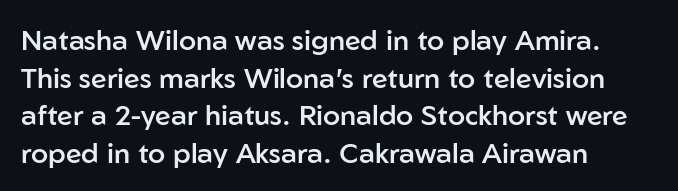
{"serif": "no", "italic": "no", "bold": "semi", "weight": "semibold", "width": "normal", "stroke_contrast": "low", "x_height": "medium", "monospaced": "no", "underline": "no", "align": "left", "line_spacing": "normal", "line_spacing_ratio": 1.34, "letter_spacing": "normal", "letter_spacing_em": 0.0, "glyph_px": 28}
